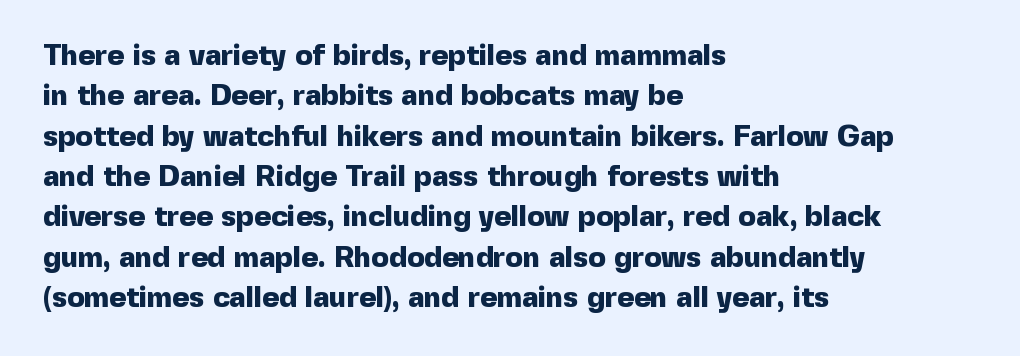
{"serif": "no", "italic": "no", "bold": "yes", "weight": "heavy", "width": "normal", "x_height": "medium", "monospaced": "no", "underline": "no", "align": "left", "line_spacing": "normal", "line_spacing_ratio": 1.39, "letter_spacing": "normal", "letter_spacing_em": 0.0, "glyph_px": 29}
